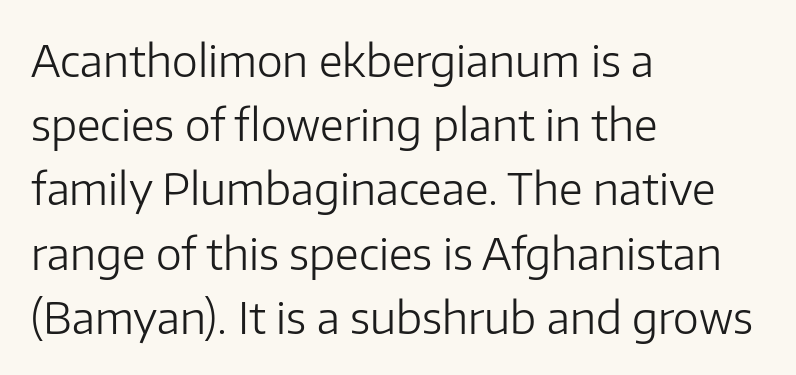
The rendering shows plain stroke endings on the letterforms — a sans-serif design. Character widths vary here, with narrow letters taking less room than wide ones. These lines keep a tight, regular rhythm from letter to letter. The font is comparable to plain body text, perhaps lighter.
